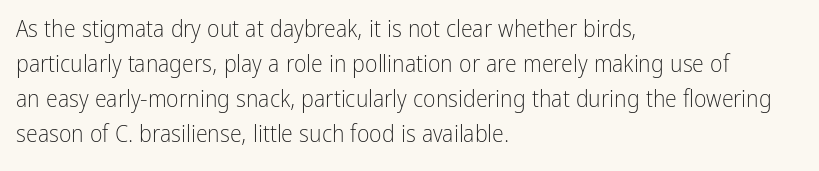
Q: Is the text bold? A: No.
Q: Is the text italic (slanted)? A: No, it is upright.
Q: Is the text underlined? A: No.
Q: How is the paragraph aligned? A: Left-aligned.
Q: Is the spacing between letters normal or unusually wide? A: Normal.
Q: Is the spacing between lines tight, normal or loose? A: Normal.
